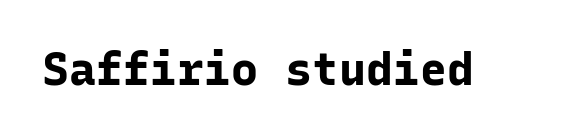
Q: Is the text bold? A: Yes.
Q: Is the text italic (slanted)? A: No, it is upright.
Q: Is the typeface a serif or a sans-serif typeface? A: Sans-serif.
Q: Is the text underlined? A: No.
Q: Is the spacing between letters normal or unusually wide? A: Normal.
Q: Width (condensed, normal, or wide)? A: Normal.
Q: Stroke contrast? A: Low.
Q: x-height? A: Medium.
Q: Monospaced? A: Yes.
